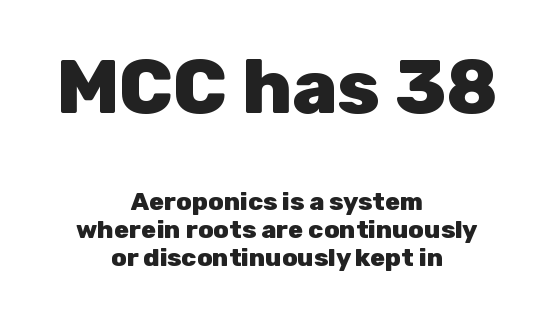
Whoever set this chose condensed vertical rhythm over breathing room. Examine the stroke ends and you'll find no serifs. Where is the straight margin? There isn't one; the lines are centered. Anything drawn beneath the words? Only blank space.
